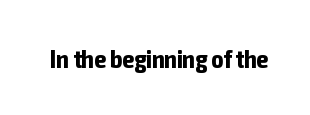
Q: Is the text bold? A: Yes.
Q: Is the text italic (slanted)? A: No, it is upright.
Q: Is the text underlined? A: No.
Q: Is the spacing between letters normal or unusually wide? A: Normal.
